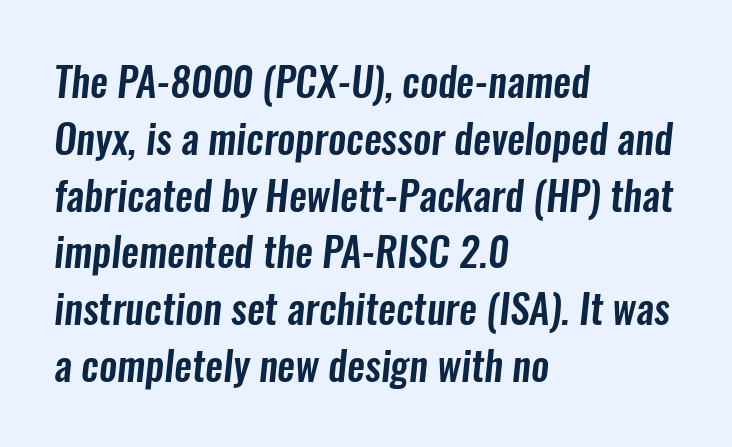
Descenders are the only things crossing below the line. A student would call this left alignment; a typographer would say flush left, rag right. You can tell from the bare stems that sans-serif type was used. The rendering uses natural spacing where letterforms have individual widths. Each word holds together tightly as a unit, with standard inter-letter gaps. Notice how descenders clear the ascenders below comfortably — that's standard leading.
